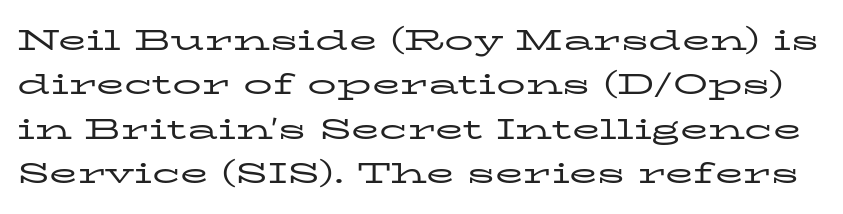
The passage shown has conventional tracking throughout. Note the varied advance widths — an 'i' is clearly narrower than an 'm'. Font category for this specimen: serif. The baseline area is clear.
